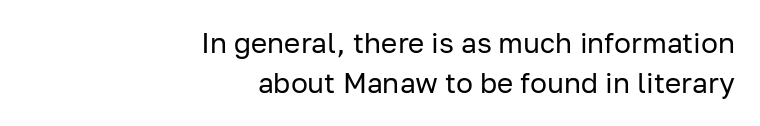
What stands out about the letter spacing? Nothing — it is the standard amount. Words float on clear page, feet unadorned. If you drew a ruler down the right edge, every line would touch it. In terms of leading, this rendering sits right in the middle.
